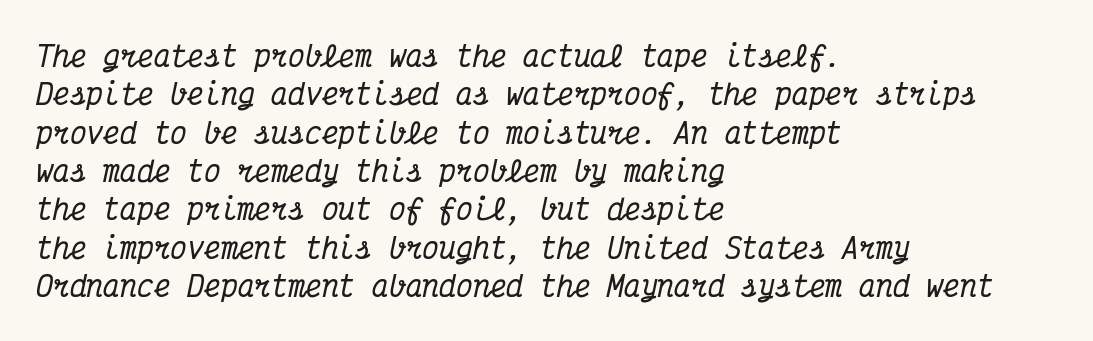
Q: Is the text italic (slanted)? A: Yes, it leans right by about 12 degrees.
Q: Is the typeface a serif or a sans-serif typeface? A: Serif.
Q: Is the text underlined? A: No.
Q: How is the paragraph aligned? A: Left-aligned.
Q: Is the spacing between letters normal or unusually wide? A: Normal.
Q: Is the spacing between lines tight, normal or loose? A: Normal.
Q: Width (condensed, normal, or wide)? A: Condensed.
Q: Stroke contrast? A: Medium.
Q: x-height? A: Medium.
Q: Monospaced? A: Yes.
